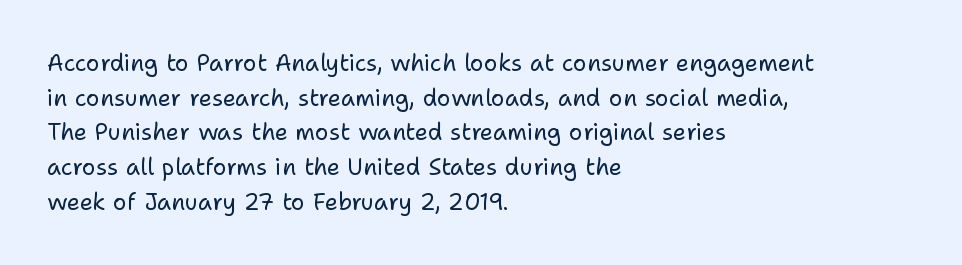
Vertical strokes here are truly vertical. Is the block centered? No — it sits flush against the left margin. Standard letterfit; no display-style spreading of the glyphs. This is not heavy type; no bold has been used.
